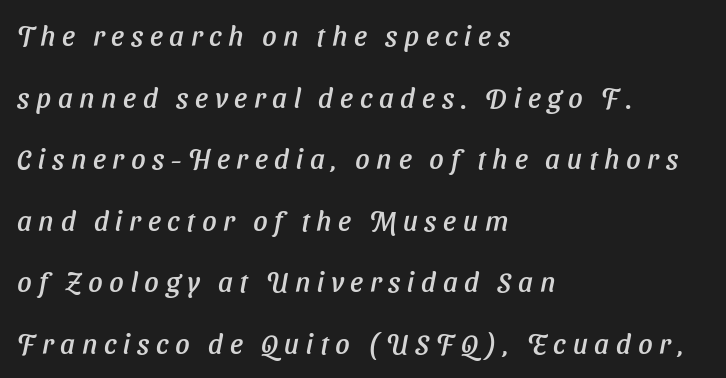
Words float on clear page, feet unadorned. Leading: increased. Where is the straight margin? On the left. Does extra space separate the letters? Yes, quite a lot of it.
